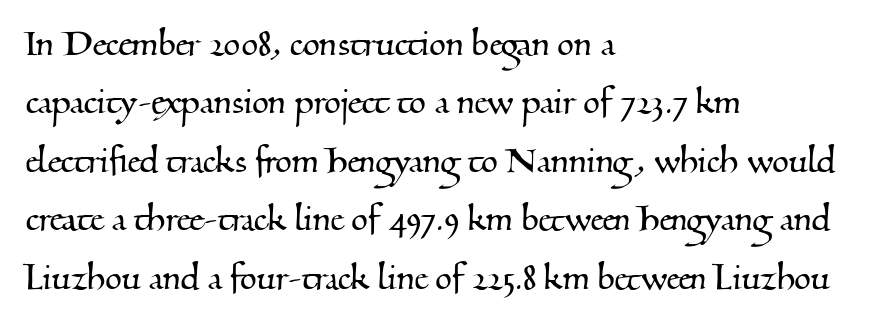
The image shows 43 px serif type; set left-aligned, normal line spacing (1.36x), normal letter spacing, not underlined; medium stroke contrast and a small x-height.
